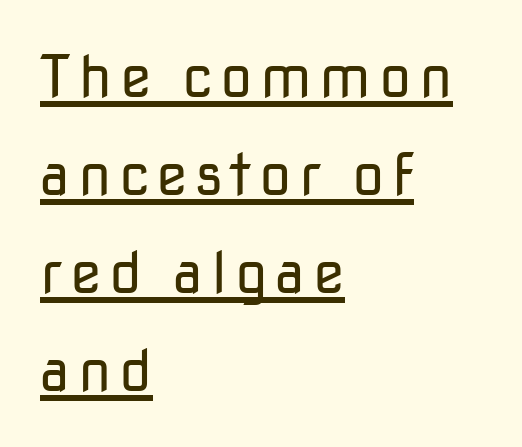
This sample has the flowing, uneven cadence of proportional lettering. The passage shown stacks its lines at a standard gap. Bold? No — there's no thickening of the strokes. The type family on display is of the sans-serif kind. Notice how a bar underscores the lettering throughout. These lines are set flush left with a ragged right edge.
